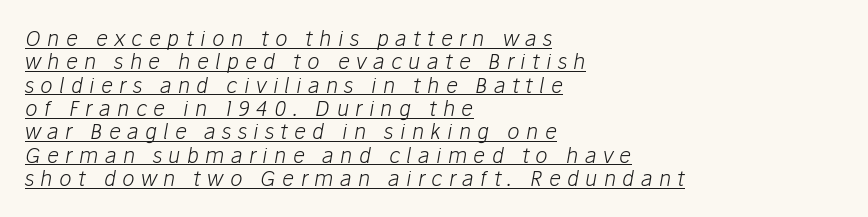
{"italic": "yes", "lean": "right", "slant_degrees": 10, "bold": "no", "underline": "yes", "align": "left", "line_spacing": "tight", "line_spacing_ratio": 1.11, "letter_spacing": "wide", "letter_spacing_em": 0.3, "glyph_px": 21}
